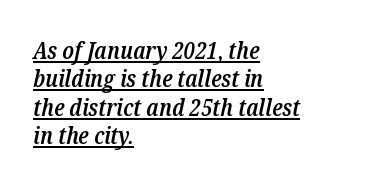
Every character sits at an angle, as italics do. Between one letter and the next there's only the usual sliver of space. Line beginnings align vertically; line endings do not. Typographic density is moderately raised because the face is semibold.
